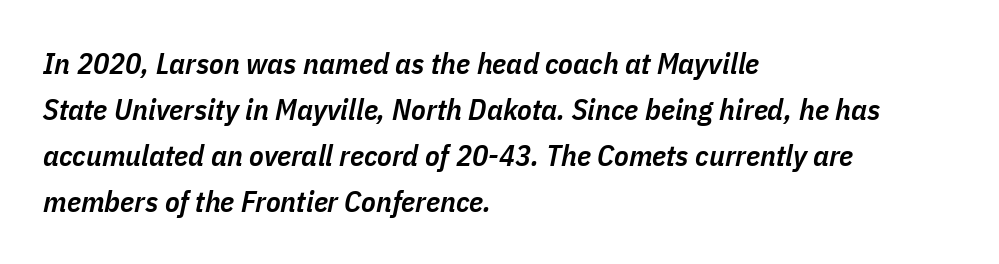
The image shows 30 px semibold, condensed type, italic (leaning right); set left-aligned, normal line spacing (1.53x), normal letter spacing, not underlined; low stroke contrast and a medium x-height.
